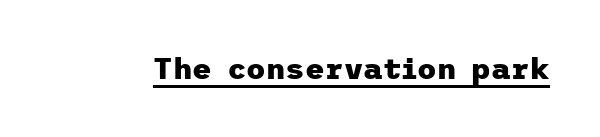
Q: Is the text bold? A: Yes.
Q: Is the text italic (slanted)? A: No, it is upright.
Q: Is the typeface a serif or a sans-serif typeface? A: Sans-serif.
Q: Is the text underlined? A: Yes.
Q: Is the spacing between letters normal or unusually wide? A: Normal.
Q: Width (condensed, normal, or wide)? A: Normal.
Q: Stroke contrast? A: Low.
Q: x-height? A: Medium.
